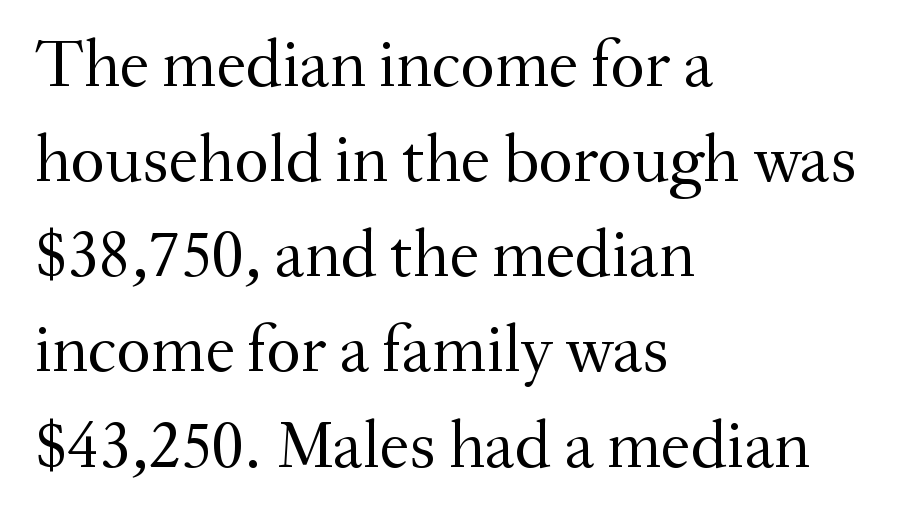
Q: Is the text bold? A: No.
Q: Is the text italic (slanted)? A: No, it is upright.
Q: Is the typeface a serif or a sans-serif typeface? A: Serif.
Q: Is the text underlined? A: No.
Q: How is the paragraph aligned? A: Left-aligned.
Q: Is the spacing between letters normal or unusually wide? A: Normal.
Q: Is the spacing between lines tight, normal or loose? A: Normal.
Q: Width (condensed, normal, or wide)? A: Normal.
Q: Stroke contrast? A: Medium.
Q: x-height? A: Small.
Q: Monospaced? A: No.
